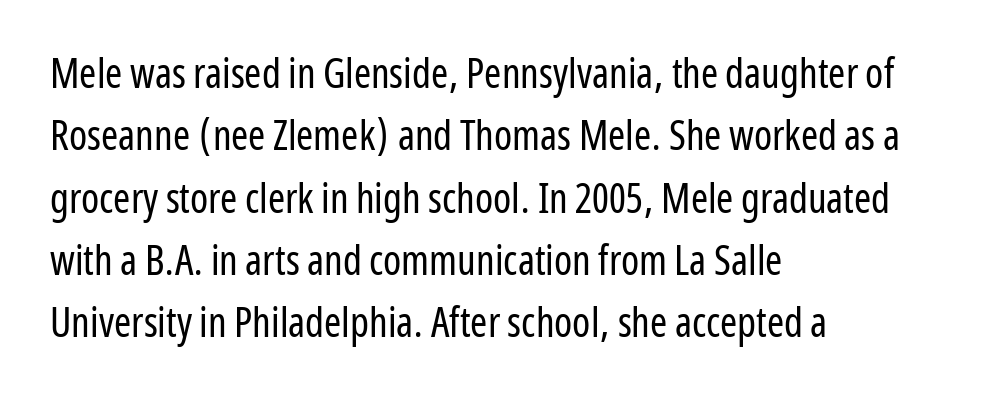
Q: Is the text bold? A: No.
Q: Is the text italic (slanted)? A: No, it is upright.
Q: Is the typeface a serif or a sans-serif typeface? A: Sans-serif.
Q: Is the text underlined? A: No.
Q: How is the paragraph aligned? A: Left-aligned.
Q: Is the spacing between letters normal or unusually wide? A: Normal.
Q: Is the spacing between lines tight, normal or loose? A: Normal.
Q: Width (condensed, normal, or wide)? A: Condensed.
Q: Stroke contrast? A: Low.
Q: x-height? A: Medium.
Q: Monospaced? A: No.
